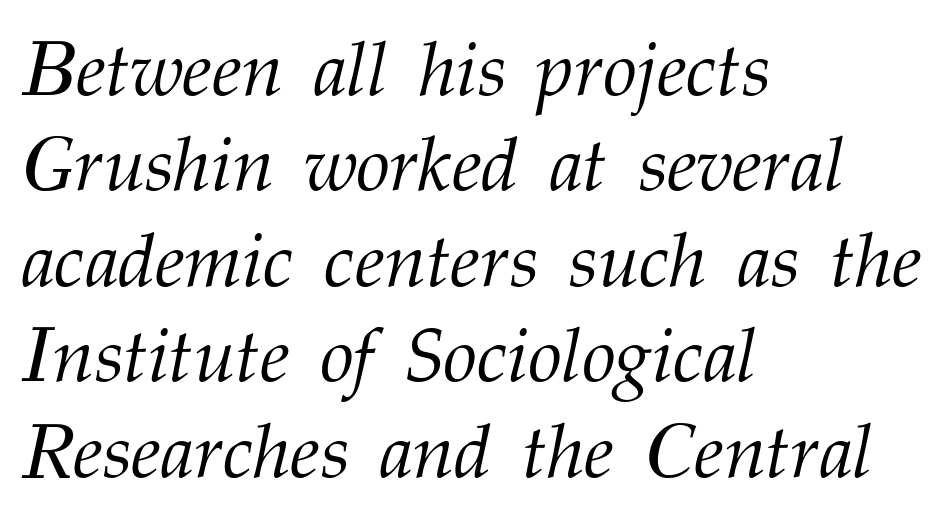
The image shows 77 px light serif type, italic (leaning right); set left-aligned, line spacing 1.24x, normal letter spacing, not underlined; medium stroke contrast and a medium x-height.
